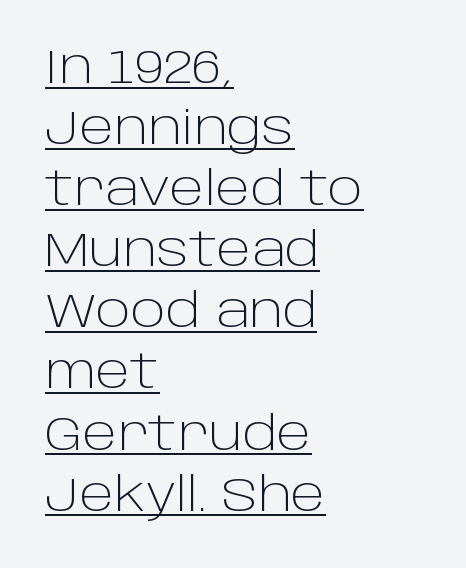
{"serif": "no", "italic": "no", "bold": "no", "weight": "light", "width": "normal", "stroke_contrast": "low", "x_height": "large", "monospaced": "no", "underline": "yes", "align": "left", "line_spacing": "normal", "line_spacing_ratio": 1.3, "letter_spacing": "normal", "letter_spacing_em": 0.0, "glyph_px": 47}
